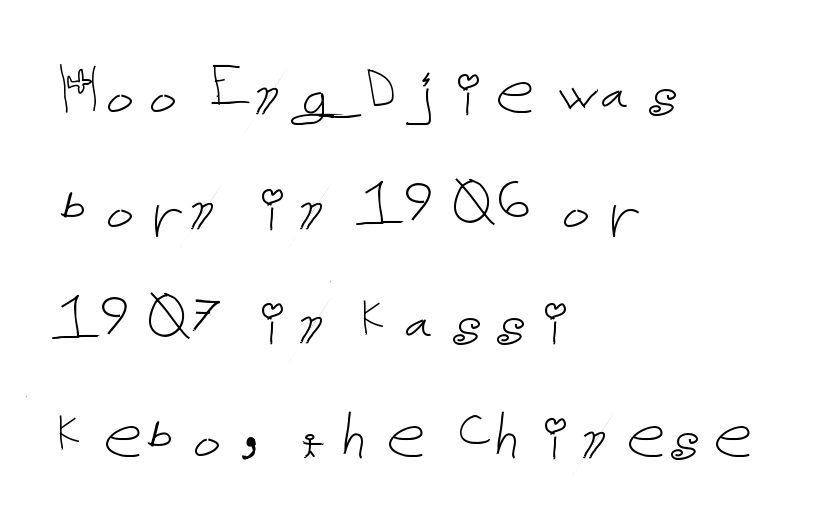
Q: Is the text bold? A: No.
Q: Is the text italic (slanted)? A: No, it is upright.
Q: Is the text underlined? A: No.
Q: How is the paragraph aligned? A: Left-aligned.
Q: Is the spacing between letters normal or unusually wide? A: Normal.
Q: Is the spacing between lines tight, normal or loose? A: Normal.
Q: Width (condensed, normal, or wide)? A: Normal.
Q: Stroke contrast? A: Low.
Q: x-height? A: Medium.
